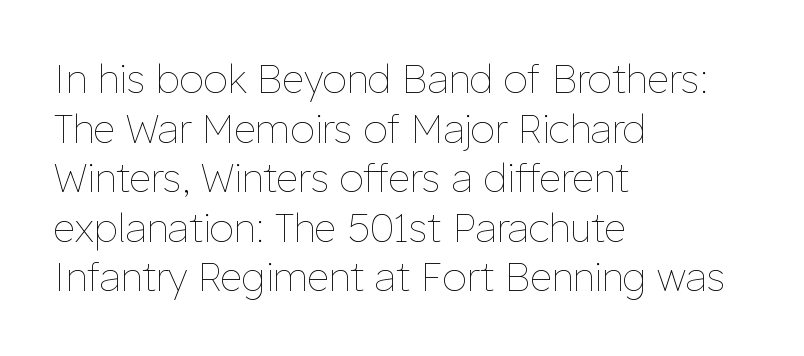
{"italic": "no", "bold": "no", "weight": "thin", "width": "normal", "stroke_contrast": "low", "x_height": "medium", "monospaced": "no", "underline": "no", "align": "left", "line_spacing": "normal", "line_spacing_ratio": 1.27, "letter_spacing": "normal", "letter_spacing_em": 0.0, "glyph_px": 39}
